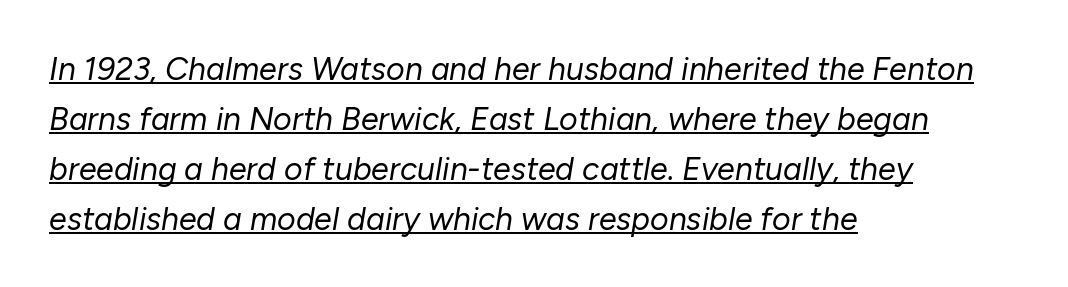
The paragraph shown leans on its left margin. Unbolded letterforms with no extra heft. Look at the tracking — it's just the regular setting, nothing added. A normal amount of white space separates one row of letters from the next.
